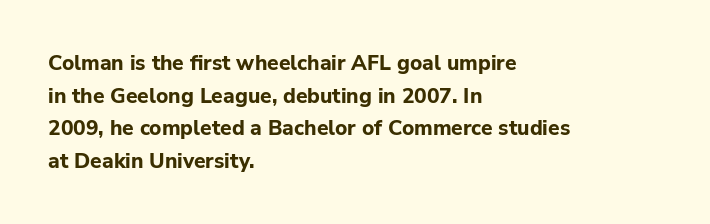
{"italic": "no", "bold": "yes", "underline": "no", "align": "left", "line_spacing": "normal", "line_spacing_ratio": 1.55, "letter_spacing": "normal", "letter_spacing_em": 0.0, "glyph_px": 21}
